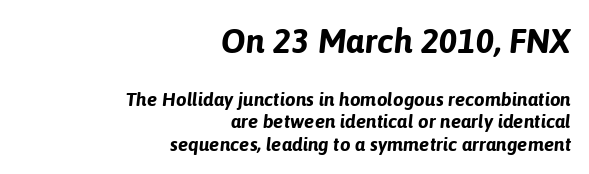
The image shows 34 px bold type, italic (leaning right); set right-aligned, line spacing 1.19x, normal letter spacing, not underlined; the first (top) block is 1.79x larger; low stroke contrast and a medium x-height.
